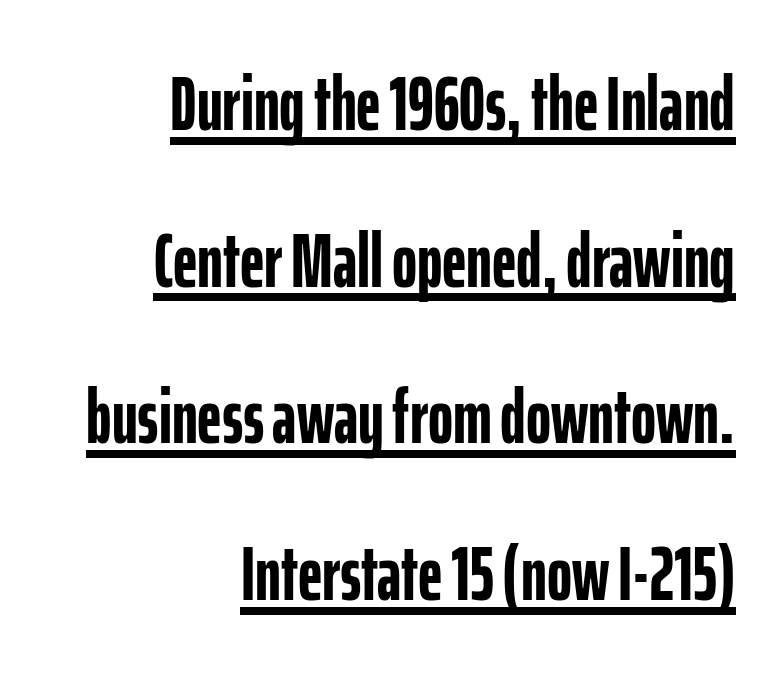
The image shows 76 px semibold, condensed sans-serif type, upright; set right-aligned, loose line spacing (2.06x), normal letter spacing, underlined; low stroke contrast and a medium x-height.
